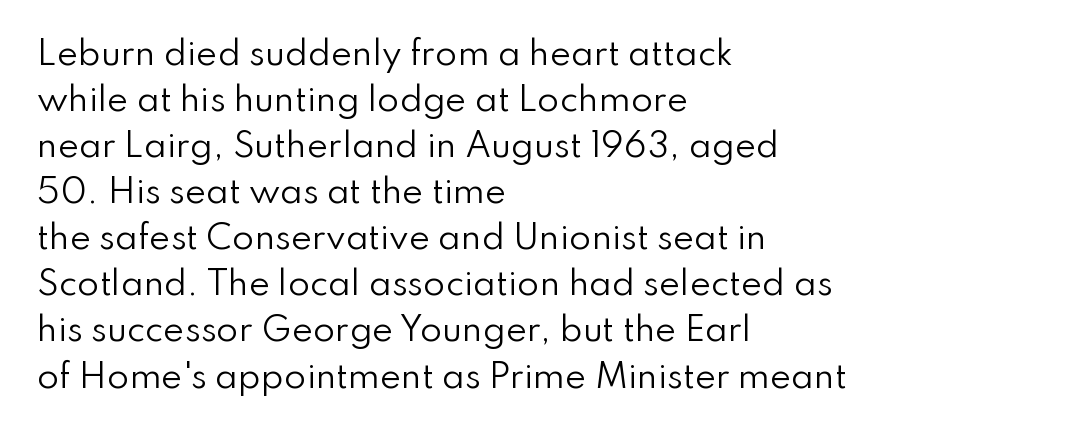
The image shows 32 px regular-weight sans-serif type, upright; set left-aligned, normal line spacing (1.44x), normal letter spacing, not underlined; low stroke contrast and a small x-height.
